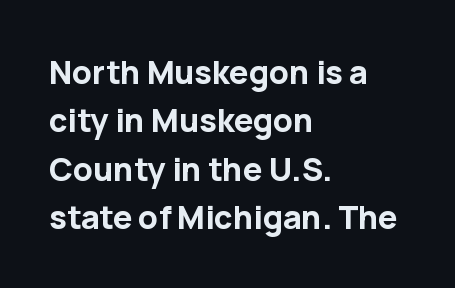
Q: Is the text bold? A: Yes.
Q: Is the text italic (slanted)? A: No, it is upright.
Q: Is the typeface a serif or a sans-serif typeface? A: Sans-serif.
Q: Is the text underlined? A: No.
Q: How is the paragraph aligned? A: Left-aligned.
Q: Is the spacing between letters normal or unusually wide? A: Normal.
Q: Is the spacing between lines tight, normal or loose? A: Normal.
Q: Width (condensed, normal, or wide)? A: Normal.
Q: Stroke contrast? A: Low.
Q: x-height? A: Medium.
Q: Monospaced? A: No.
